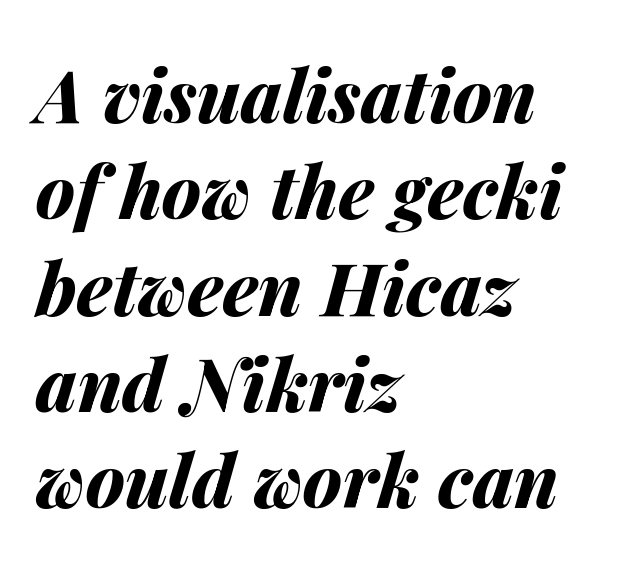
{"italic": "yes", "lean": "right", "slant_degrees": 14, "bold": "yes", "weight": "bold", "width": "normal", "stroke_contrast": "medium", "x_height": "medium", "monospaced": "no", "underline": "no", "align": "left", "line_spacing": "normal", "line_spacing_ratio": 1.32, "letter_spacing": "normal", "letter_spacing_em": 0.0, "glyph_px": 73}
